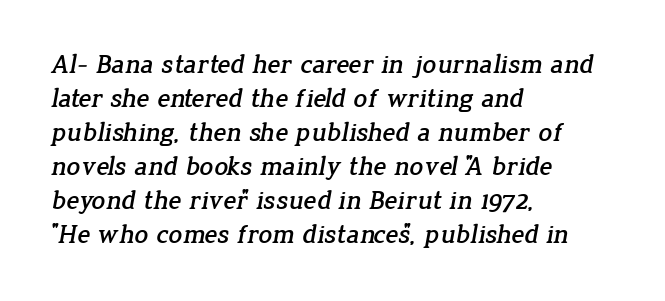
Q: Is the text underlined? A: No.
Q: How is the paragraph aligned? A: Left-aligned.
Q: Is the spacing between letters normal or unusually wide? A: Normal.
Q: Is the spacing between lines tight, normal or loose? A: Normal.
